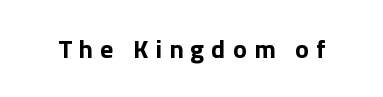
The image shows 26 px bold type, upright; set unusually wide letter spacing (+0.27 em), not underlined.
